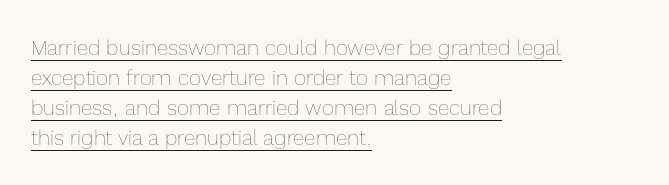
{"italic": "no", "bold": "no", "underline": "yes", "align": "left", "line_spacing": "normal", "line_spacing_ratio": 1.43, "letter_spacing": "normal", "letter_spacing_em": 0.0, "glyph_px": 21}
